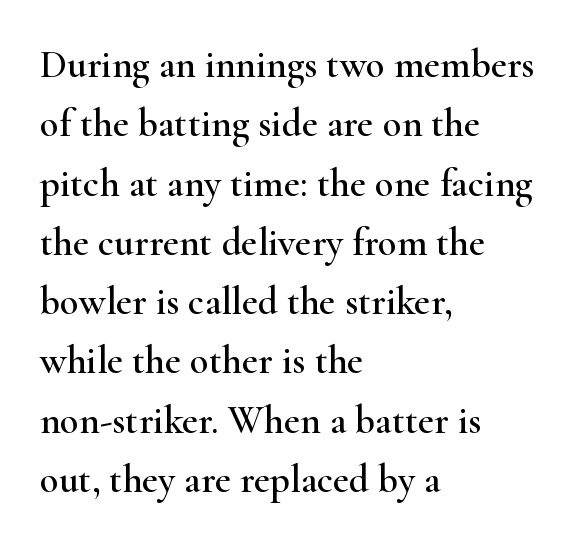
{"serif": "yes", "italic": "no", "width": "wide", "stroke_contrast": "high", "x_height": "small", "monospaced": "no", "underline": "no", "align": "left", "line_spacing": "normal", "line_spacing_ratio": 1.52, "letter_spacing": "normal", "letter_spacing_em": 0.0, "glyph_px": 39}
